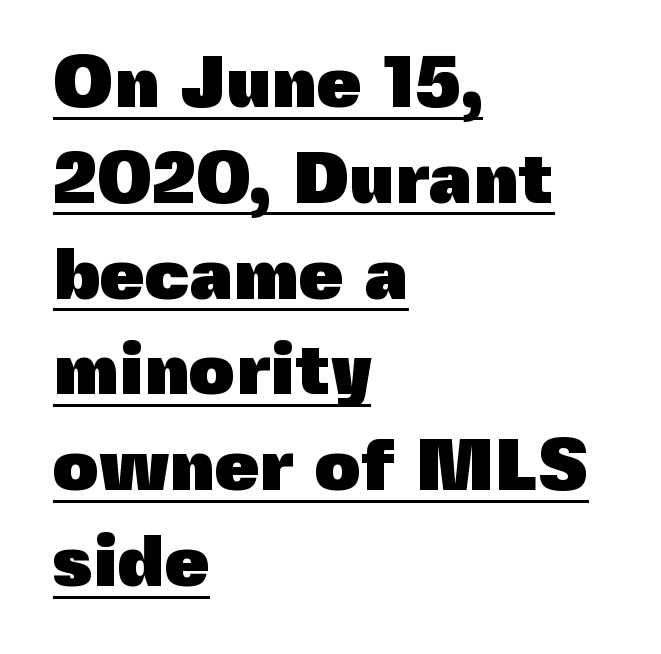
Q: Is the text bold? A: Yes.
Q: Is the text italic (slanted)? A: No, it is upright.
Q: Is the typeface a serif or a sans-serif typeface? A: Sans-serif.
Q: Is the text underlined? A: Yes.
Q: How is the paragraph aligned? A: Left-aligned.
Q: Is the spacing between letters normal or unusually wide? A: Normal.
Q: Is the spacing between lines tight, normal or loose? A: Normal.
Q: Width (condensed, normal, or wide)? A: Normal.
Q: x-height? A: Medium.
Q: Monospaced? A: No.
